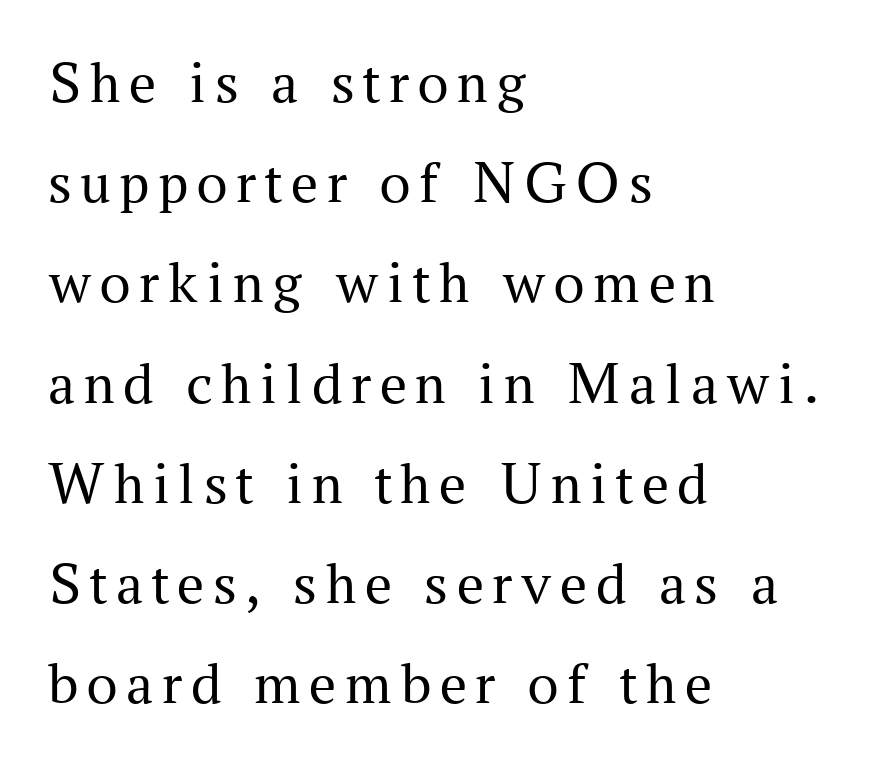
Spacing verdict: proportional, widths tailored to each character. The foot of each line stays bare and open. When letters stand straight like this, we call the style roman or upright. Check where the strokes stop: tiny serifs finish them off. One-word summary of the alignment: left. How would I describe the line gaps? Plain and ordinary.
